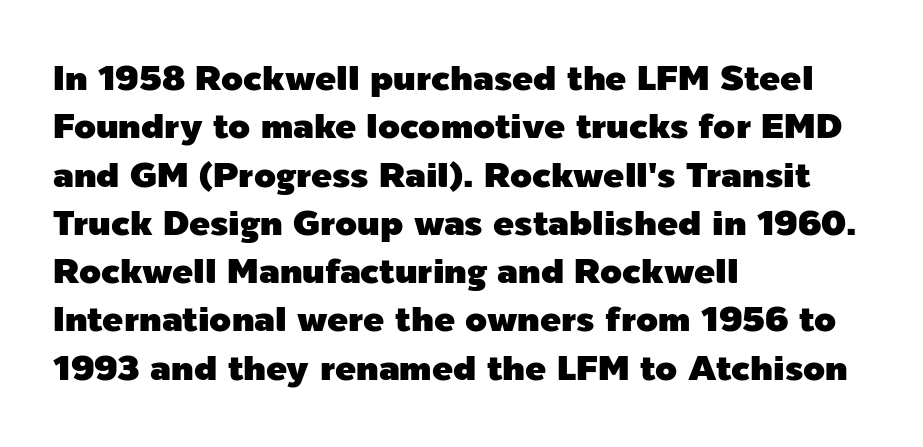
The gap between lines stays unmarked. Glyph-to-glyph distance matches everyday printed text. Do the letters lean? They stand straight. In CSS terms this would be text-align: left.
